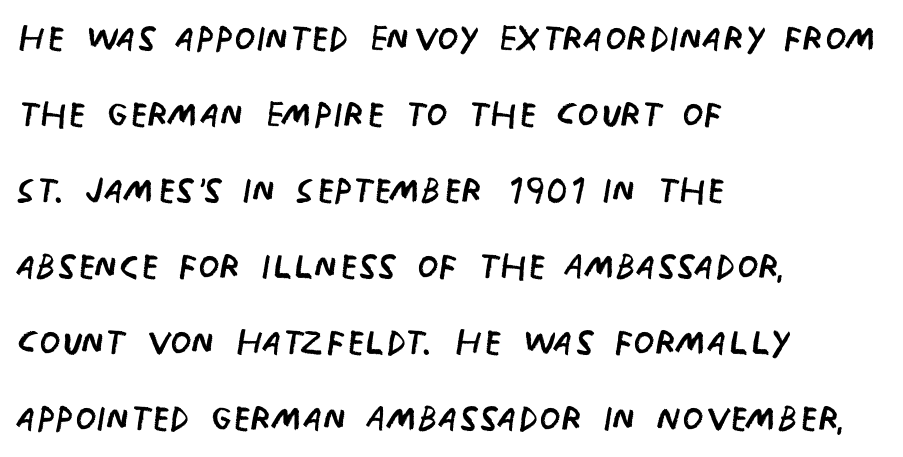
Q: Is the text bold? A: No.
Q: Is the typeface a serif or a sans-serif typeface? A: Sans-serif.
Q: Is the text underlined? A: No.
Q: How is the paragraph aligned? A: Left-aligned.
Q: Is the spacing between letters normal or unusually wide? A: Normal.
Q: Is the spacing between lines tight, normal or loose? A: Normal.
Q: Width (condensed, normal, or wide)? A: Condensed.
Q: Stroke contrast? A: Low.
Q: x-height? A: Large.
Q: Monospaced? A: No.
